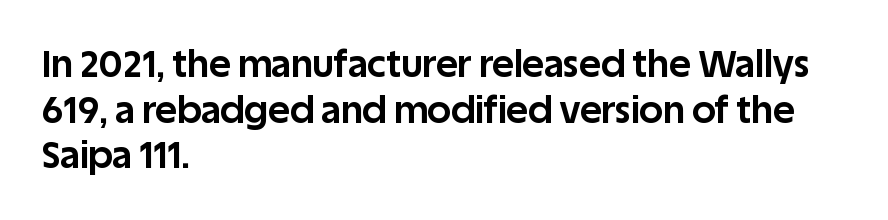
{"serif": "no", "italic": "no", "bold": "yes", "weight": "bold", "width": "normal", "stroke_contrast": "low", "x_height": "large", "monospaced": "no", "underline": "no", "align": "left", "line_spacing_ratio": 1.23, "letter_spacing": "normal", "letter_spacing_em": 0.0, "glyph_px": 37}
